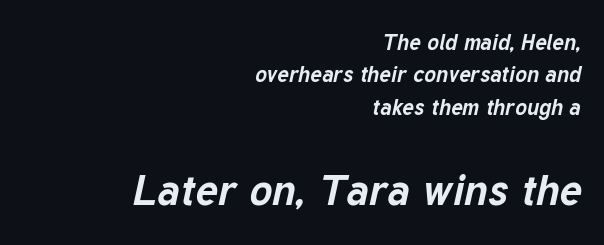
{"italic": "yes", "lean": "right", "slant_degrees": 12, "bold": "yes", "weight": "bold", "width": "normal", "stroke_contrast": "low", "x_height": "medium", "monospaced": "no", "underline": "no", "align": "right", "line_spacing": "normal", "line_spacing_ratio": 1.47, "letter_spacing": "normal", "letter_spacing_em": 0.0, "larger_block": "second", "size_ratio": 1.95, "glyph_px": 43}
